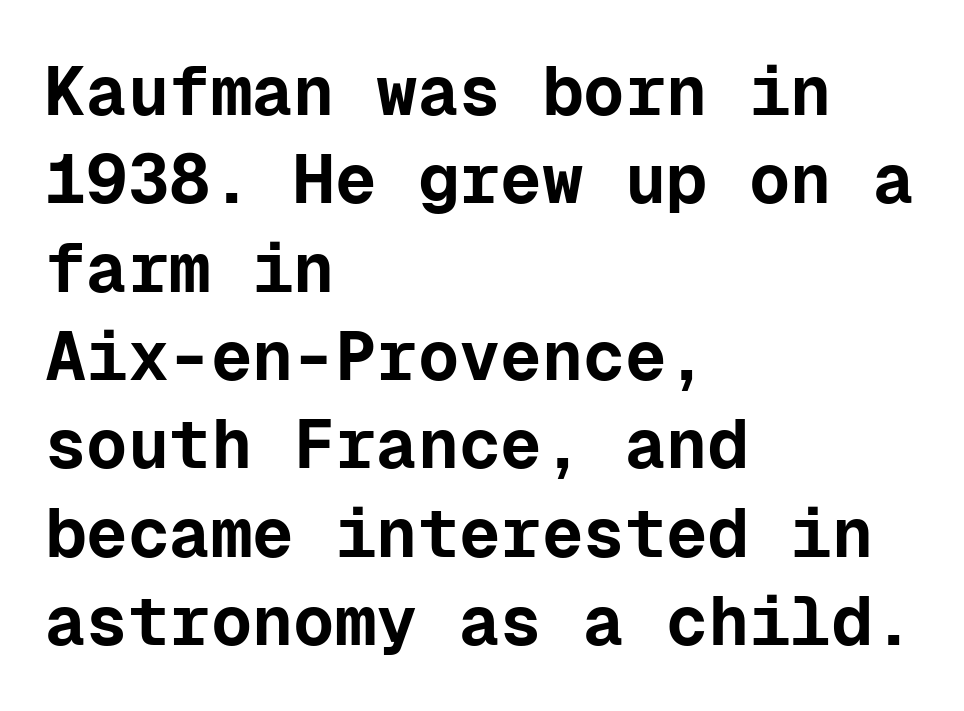
The image shows 69 px bold sans-serif type, upright, monospaced; set left-aligned, normal line spacing (1.28x), normal letter spacing, not underlined; low stroke contrast and a medium x-height.
